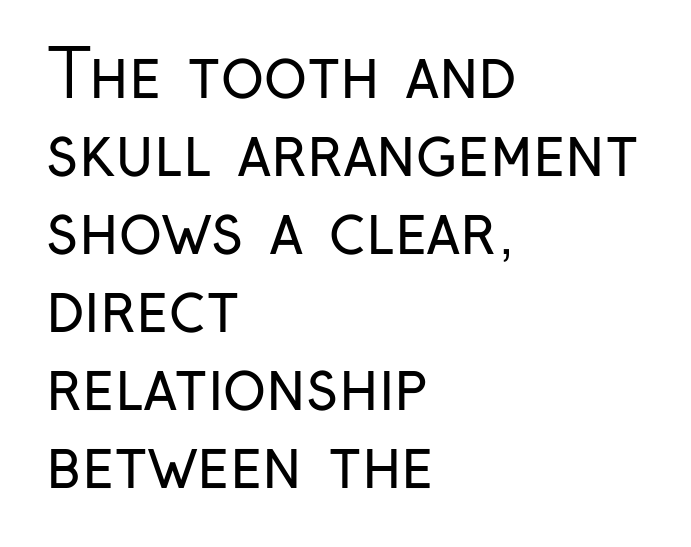
Visually the block forms a straight wall on the left and a jagged coastline on the right. Each stroke keeps to a modest, everyday thickness or less. The passage shown is typed in a proportional face where columns would drift. Has an underline been added? It has not. No italicization has been applied; the sample stays upright. You can tell from the bare stems that sans-serif type was used.
